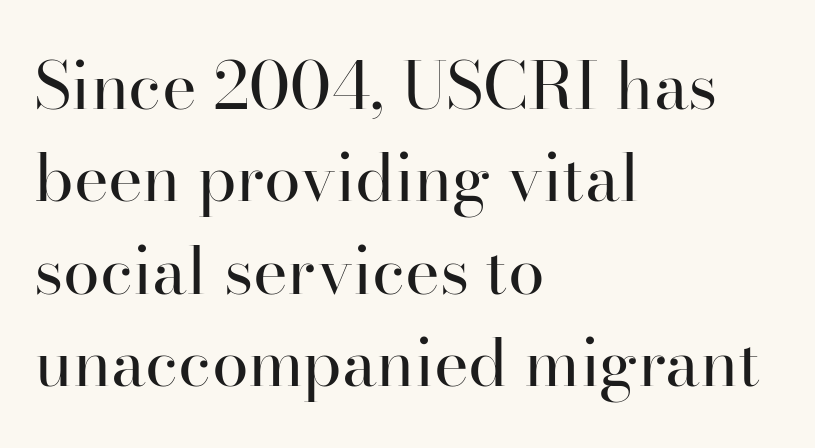
{"serif": "yes", "italic": "no", "bold": "no", "weight": "regular", "width": "normal", "stroke_contrast": "high", "x_height": "small", "monospaced": "no", "underline": "no", "align": "left", "line_spacing": "normal", "line_spacing_ratio": 1.4, "letter_spacing": "normal", "letter_spacing_em": 0.0, "glyph_px": 66}
